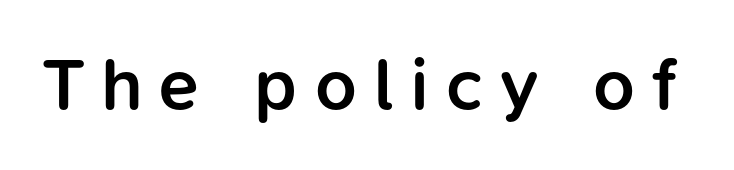
A typesetter would call this proportional, since set widths differ per character. You can tell it's not italic because the verticals are truly vertical. Serif or sans? Sans — the stroke terminals are bare. Honestly, there is no underline to notice here at all.
